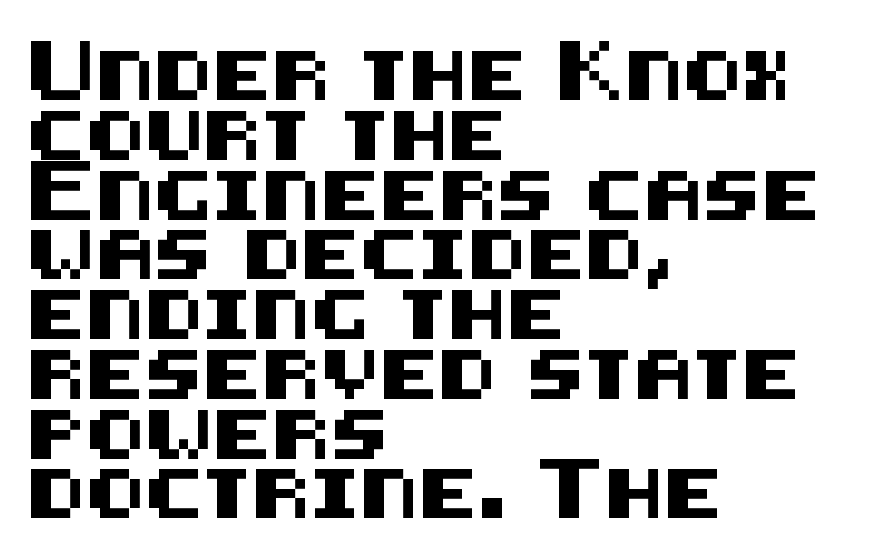
Nope, not italic — everything's standing straight. Where is the straight margin? On the left. Plain, unruled lines of type. The designer went with a sans here, leaving each stem footless.
